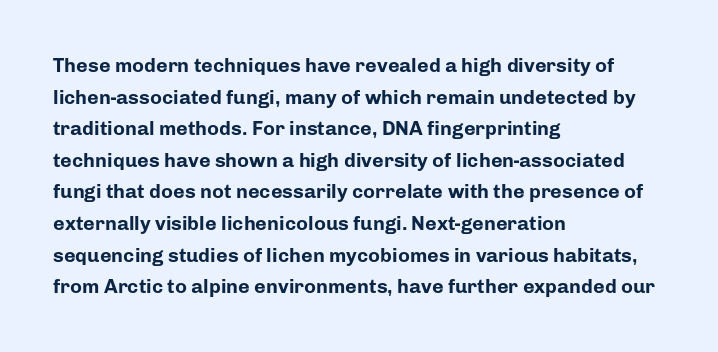
If you drew a line through each stem, it would be perfectly vertical. Nobody drew a line under any word here. A full-strength bold gives these letters their thick strokes. Honestly, the letter spacing is just normal — you wouldn't notice it. Left-aligned paragraph, ragged on the right.
